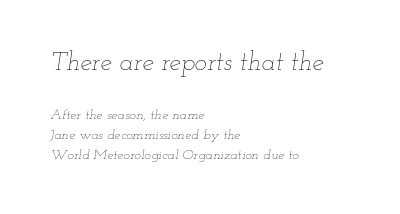
The image shows 26 px text type, italic (leaning right); set left-aligned, normal line spacing (1.43x), normal letter spacing, not underlined; the first (top) block is 1.86x larger.
